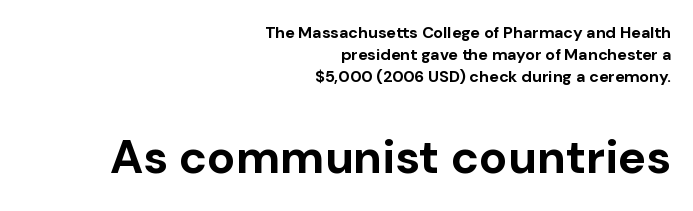
Q: Is the text bold? A: Yes.
Q: Is the text italic (slanted)? A: No, it is upright.
Q: Is the typeface a serif or a sans-serif typeface? A: Sans-serif.
Q: Is the text underlined? A: No.
Q: How is the paragraph aligned? A: Right-aligned.
Q: Is the spacing between letters normal or unusually wide? A: Normal.
Q: Is the spacing between lines tight, normal or loose? A: Normal.
Q: Which block of text is set in a larger size, the first (top) or the second (bottom)? A: The second (bottom) one.
Q: Width (condensed, normal, or wide)? A: Normal.
Q: Stroke contrast? A: Low.
Q: x-height? A: Medium.
Q: Monospaced? A: No.
